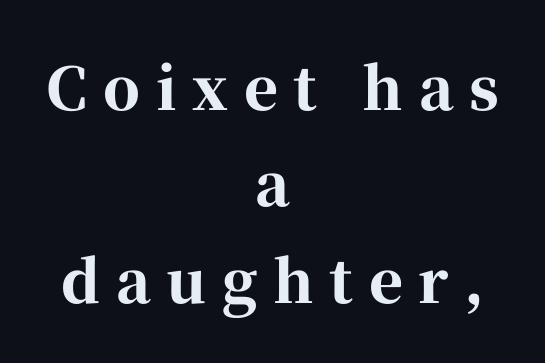
The image shows 58 px bold serif type, upright; set centered, normal line spacing (1.66x), unusually wide letter spacing (+0.27 em), not underlined; high stroke contrast and a medium x-height.
